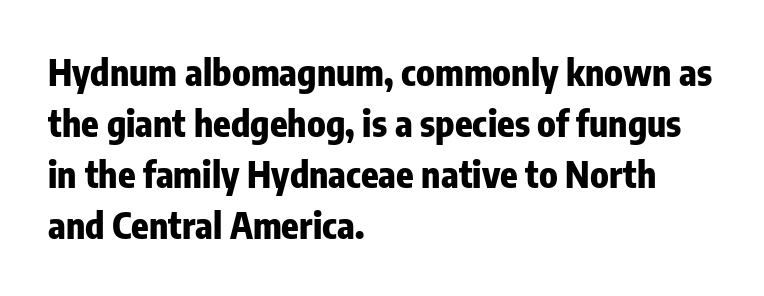
The rendering uses a bold face; every stroke is thick and dark. The specimen omits any rule beneath the text block's lines. Summary of vertical rhythm: regular, with standard interline spacing. Inter-character spacing is left at the font's built-in metrics.
